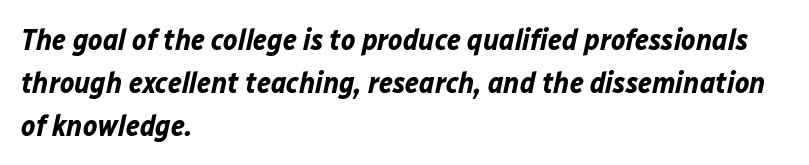
Varying glyph widths throughout — classic text-font behaviour. Pretty heavy lettering here — definitely bold. Casual observation: everything's shoved over to the left. These lines keep a tight, regular rhythm from letter to letter. Decoration check: the copy has no underline.
